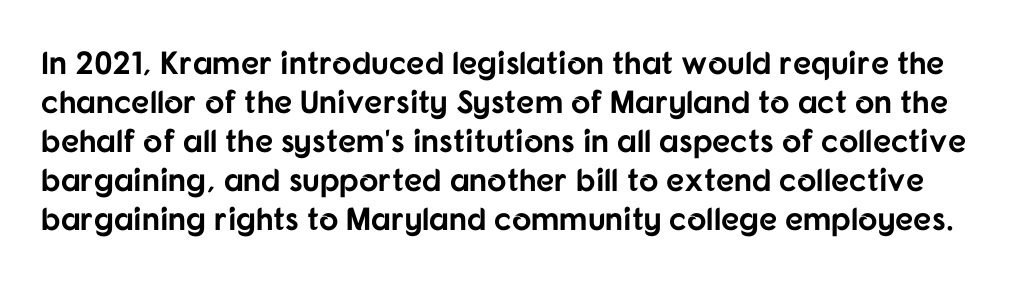
The image shows 32 px bold sans-serif type, upright; set line spacing 1.22x, normal letter spacing, not underlined; low stroke contrast and a medium x-height.
